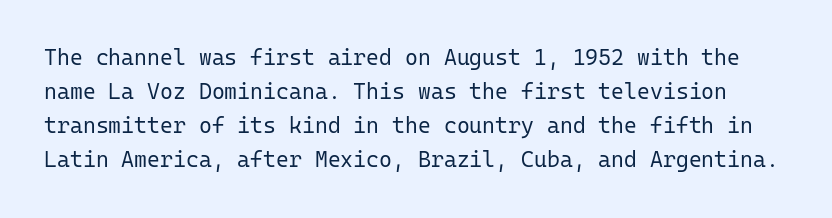
{"italic": "no", "bold": "no", "underline": "no", "line_spacing": "normal", "line_spacing_ratio": 1.55, "letter_spacing": "normal", "letter_spacing_em": 0.0, "glyph_px": 22}
